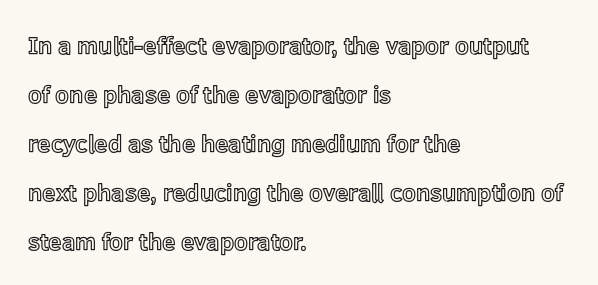
The image shows 24 px text type, upright; set left-aligned, loose line spacing (2.04x), normal letter spacing, not underlined.
